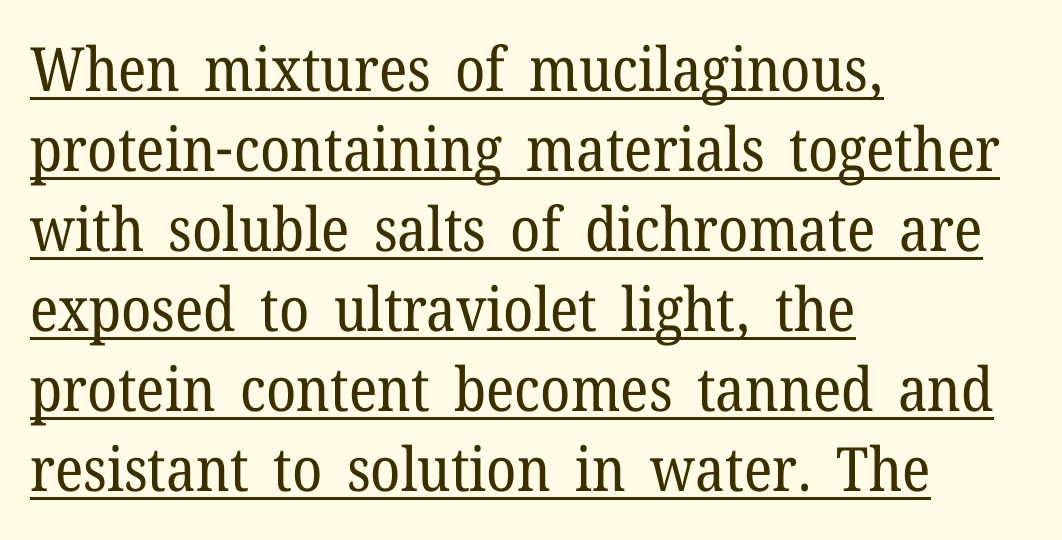
{"serif": "yes", "italic": "no", "bold": "no", "weight": "regular", "width": "normal", "stroke_contrast": "low", "x_height": "medium", "monospaced": "no", "underline": "yes", "align": "left", "line_spacing": "normal", "line_spacing_ratio": 1.31, "letter_spacing": "normal", "letter_spacing_em": 0.0, "glyph_px": 61}
